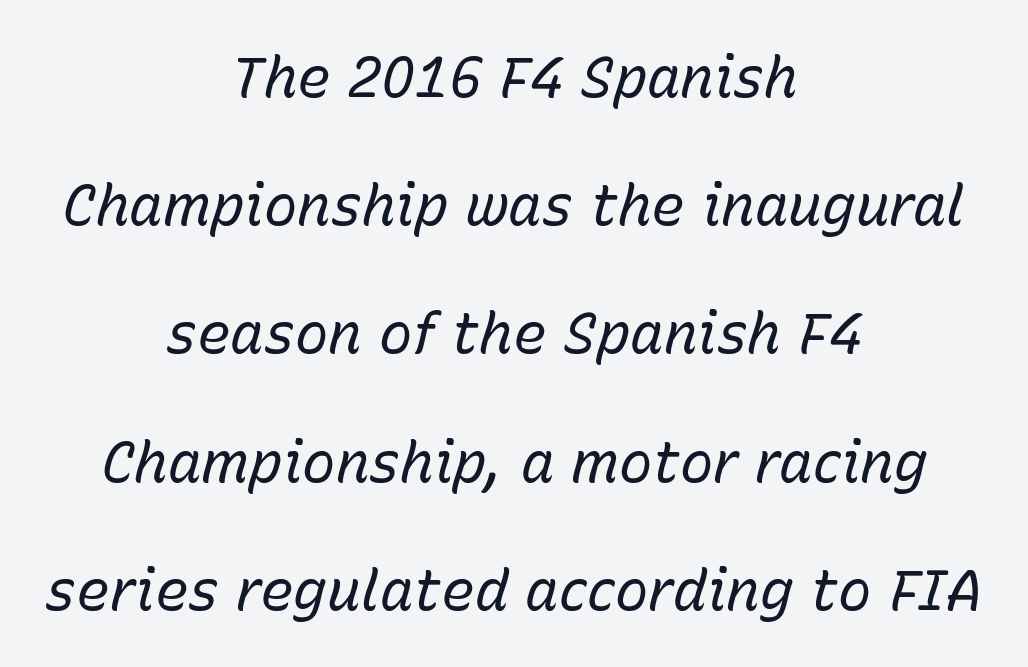
Q: Is the text bold? A: No.
Q: Is the text italic (slanted)? A: Yes, it leans right by about 15 degrees.
Q: Is the text underlined? A: No.
Q: How is the paragraph aligned? A: Centered.
Q: Is the spacing between letters normal or unusually wide? A: Normal.
Q: Is the spacing between lines tight, normal or loose? A: Loose.
Q: Width (condensed, normal, or wide)? A: Normal.
Q: Stroke contrast? A: Low.
Q: x-height? A: Medium.
Q: Monospaced? A: No.
